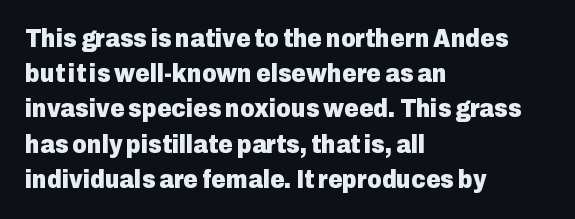
Here the glyphs are tracked normally, forming tight word shapes. Posture: upright roman. Plain, unruled lines of type. Leading matches the norm, producing a regular column.
